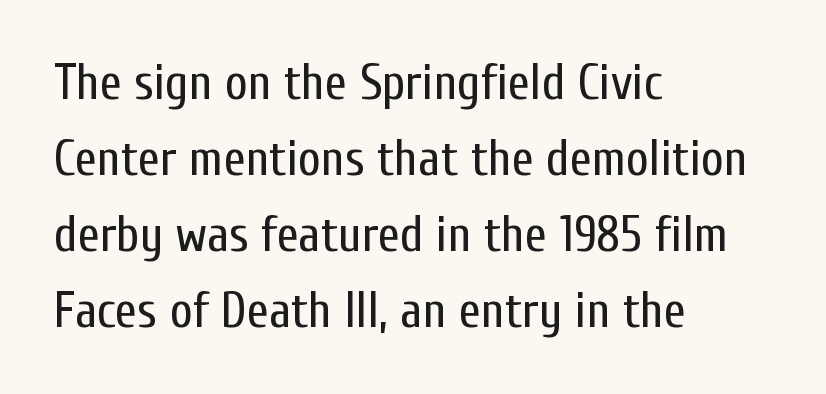
Q: Is the text bold? A: No.
Q: Is the text italic (slanted)? A: No, it is upright.
Q: Is the typeface a serif or a sans-serif typeface? A: Sans-serif.
Q: Is the text underlined? A: No.
Q: How is the paragraph aligned? A: Left-aligned.
Q: Is the spacing between letters normal or unusually wide? A: Normal.
Q: Is the spacing between lines tight, normal or loose? A: Normal.
Q: Width (condensed, normal, or wide)? A: Condensed.
Q: Stroke contrast? A: Low.
Q: x-height? A: Medium.
Q: Monospaced? A: No.
